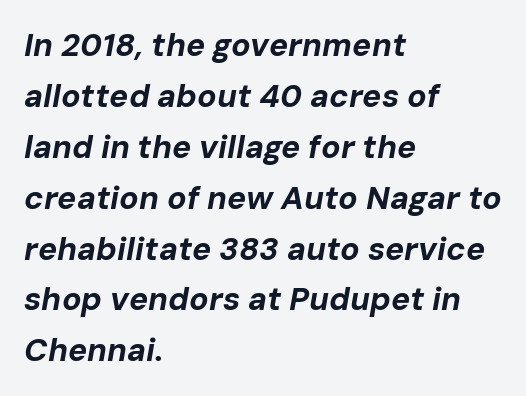
{"italic": "yes", "lean": "right", "slant_degrees": 10, "bold": "yes", "weight": "bold", "width": "normal", "stroke_contrast": "low", "x_height": "medium", "monospaced": "no", "underline": "no", "align": "left", "line_spacing": "normal", "line_spacing_ratio": 1.59, "letter_spacing": "normal", "letter_spacing_em": 0.0, "glyph_px": 32}
